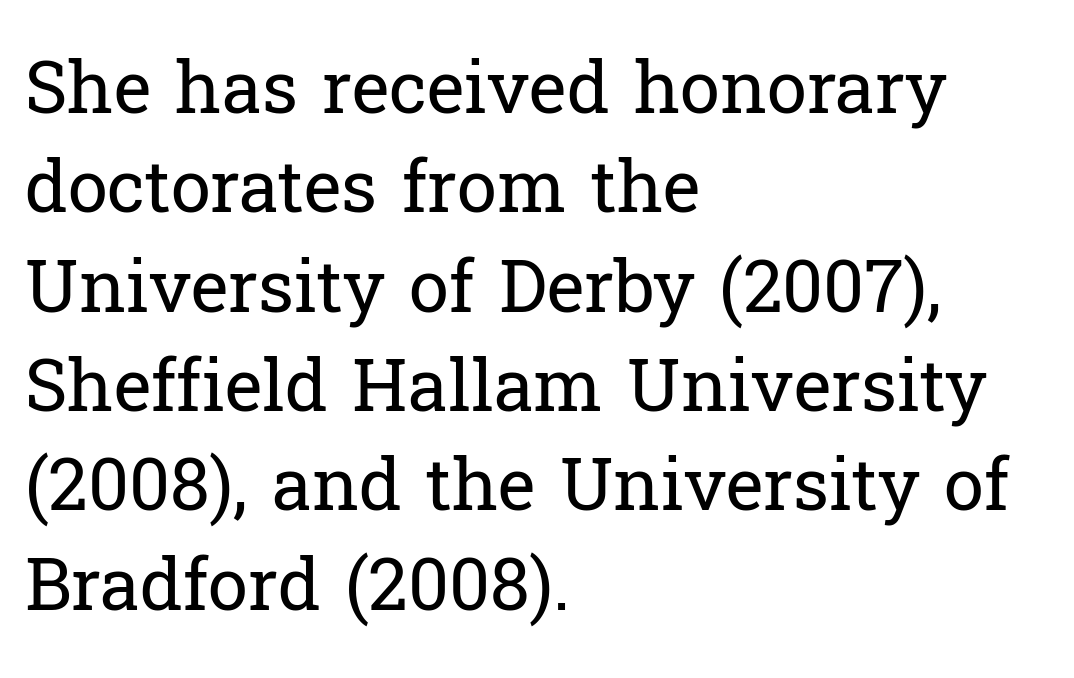
Rule under the text: the space is simply empty. The specimen reads as upright at a glance. Is the type heavy? It reads as light-to-regular instead. Does the copy run flush right? No — it runs flush left. Unlike a clean sans, this face finishes its strokes with serifs.
